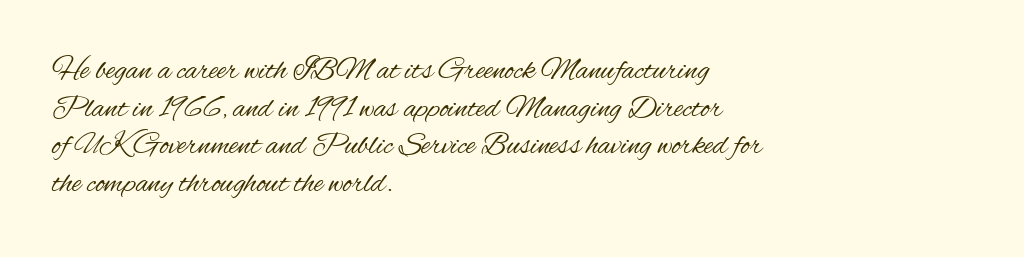
Has an underline been added? It has not. Is the type heavy? It reads as light-to-regular instead. Note the varied advance widths — an 'i' is clearly narrower than an 'm'. This sample is left-justified, so line endings fall wherever the words run out. Characters follow at the spacing the type designer built in.
